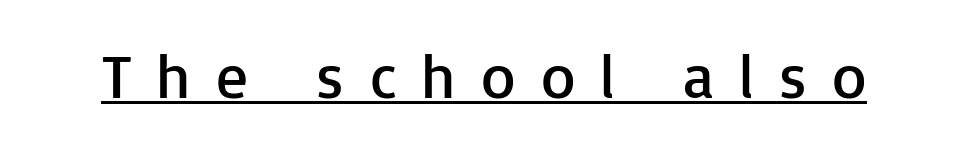
{"serif": "no", "italic": "no", "bold": "no", "weight": "regular", "width": "normal", "stroke_contrast": "low", "x_height": "medium", "monospaced": "no", "underline": "yes", "letter_spacing": "wide", "letter_spacing_em": 0.4, "glyph_px": 63}
